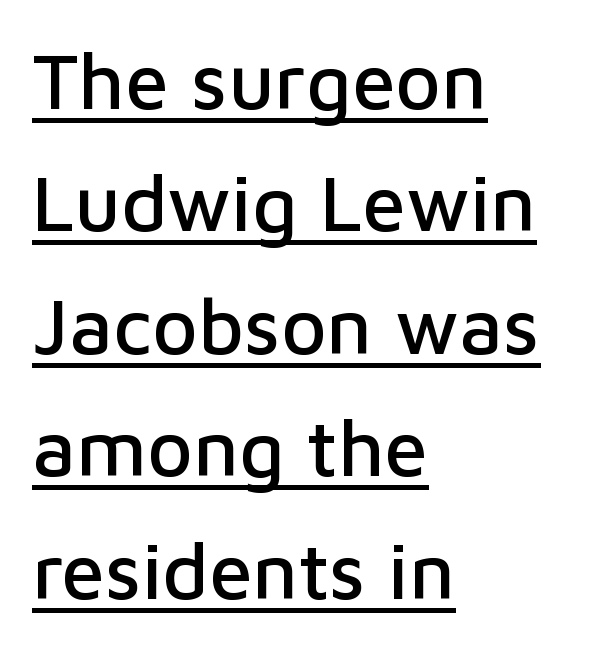
Q: Is the text italic (slanted)? A: No, it is upright.
Q: Is the typeface a serif or a sans-serif typeface? A: Sans-serif.
Q: Is the text underlined? A: Yes.
Q: How is the paragraph aligned? A: Left-aligned.
Q: Is the spacing between letters normal or unusually wide? A: Normal.
Q: Is the spacing between lines tight, normal or loose? A: Normal.
Q: Width (condensed, normal, or wide)? A: Normal.
Q: Stroke contrast? A: Low.
Q: x-height? A: Medium.
Q: Monospaced? A: No.
